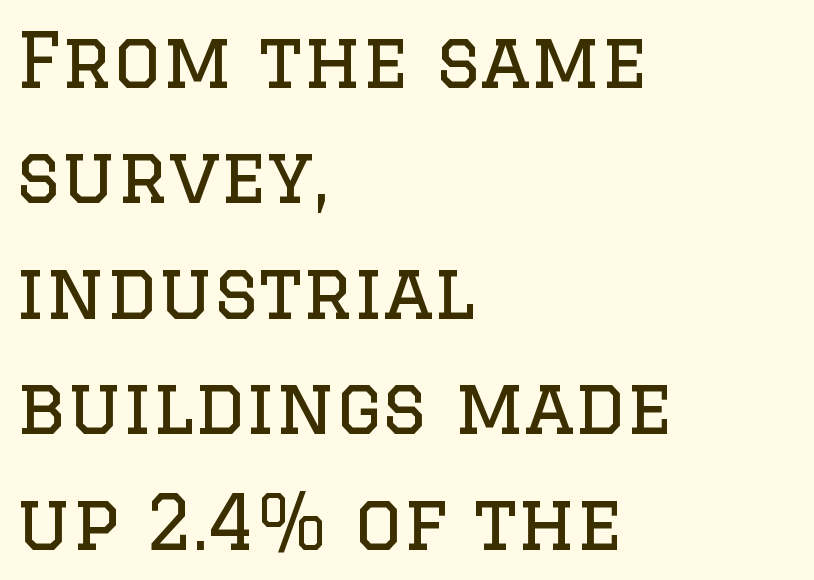
{"serif": "yes", "italic": "no", "bold": "no", "weight": "regular", "width": "normal", "stroke_contrast": "low", "x_height": "large", "monospaced": "no", "underline": "no", "align": "left", "line_spacing": "normal", "line_spacing_ratio": 1.54, "letter_spacing": "normal", "letter_spacing_em": 0.0, "glyph_px": 75}
